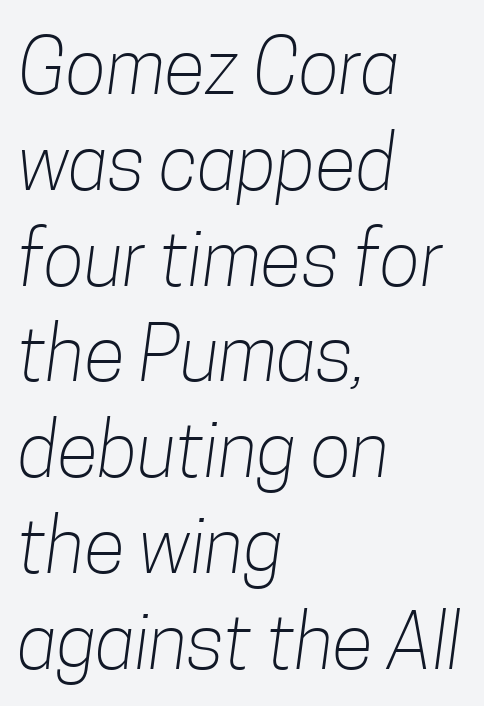
{"serif": "no", "bold": "no", "weight": "light", "width": "condensed", "stroke_contrast": "low", "x_height": "medium", "monospaced": "no", "underline": "no", "align": "left", "line_spacing": "normal", "line_spacing_ratio": 1.26, "letter_spacing": "normal", "letter_spacing_em": 0.0, "glyph_px": 76}
